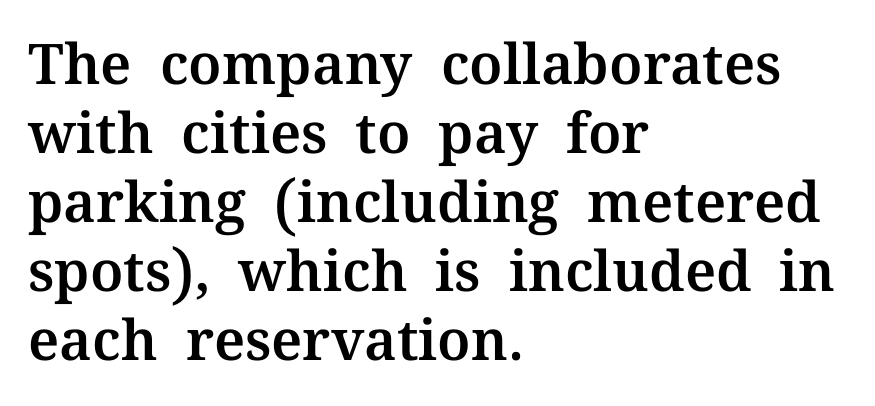
The font's upright variant was chosen for this text. The rendering keeps characters at their native spacing. Which margin do the lines hug? The left one — the right edge is uneven. A typesetter would call this proportional, since set widths differ per character. These lines are composed in type with serifs. Anything drawn beneath the words? Only blank space.
